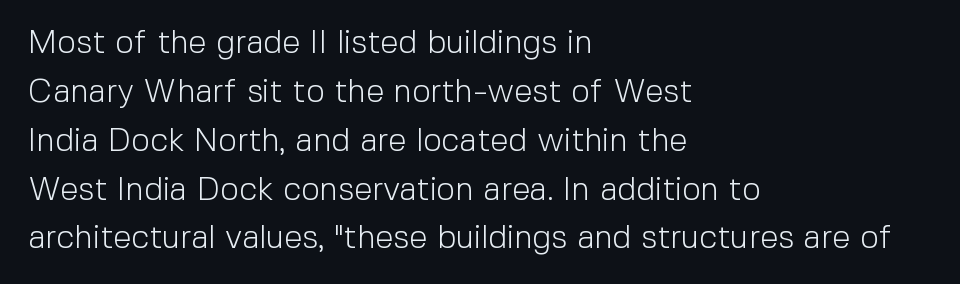
Spacing verdict: proportional, widths tailored to each character. The ragged edge is on the right, which tells us the setting is flush left. Type style note: lacks serifs. The letterforms sit shoulder to shoulder at normal distance. The lines sit at an ordinary, default distance from one another.
